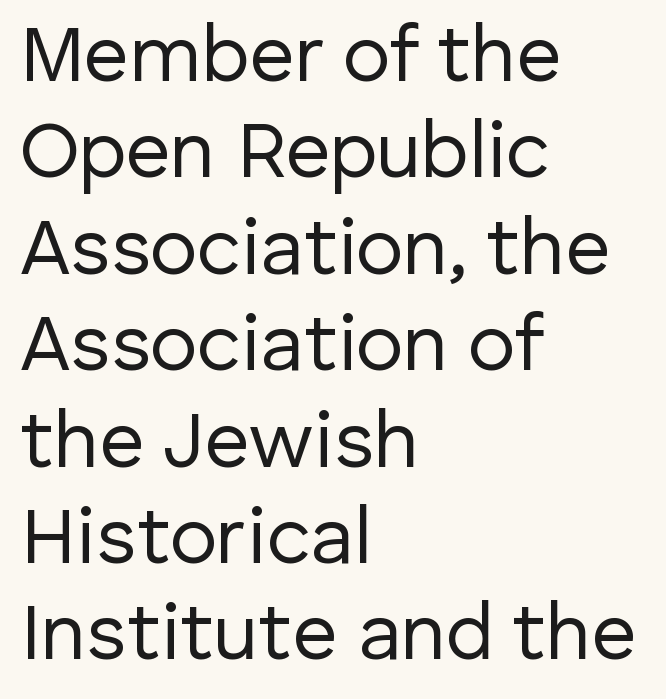
The image shows 79 px regular-weight sans-serif type, upright; set left-aligned, line spacing 1.22x, normal letter spacing, not underlined; low stroke contrast and a medium x-height.
